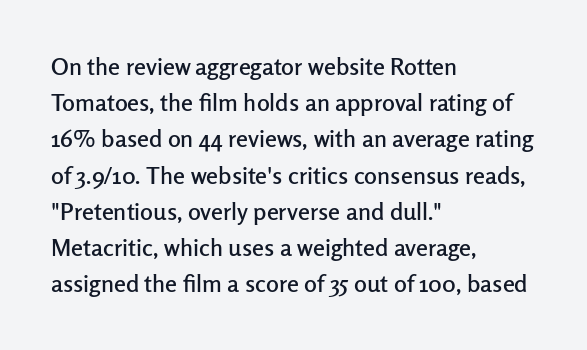
Leading: standard. Ascenders rise straight up at ninety degrees. Nobody drew a line under any word here. Here the glyphs are tracked normally, forming tight word shapes. All the whitespace from short lines collects on the right.
